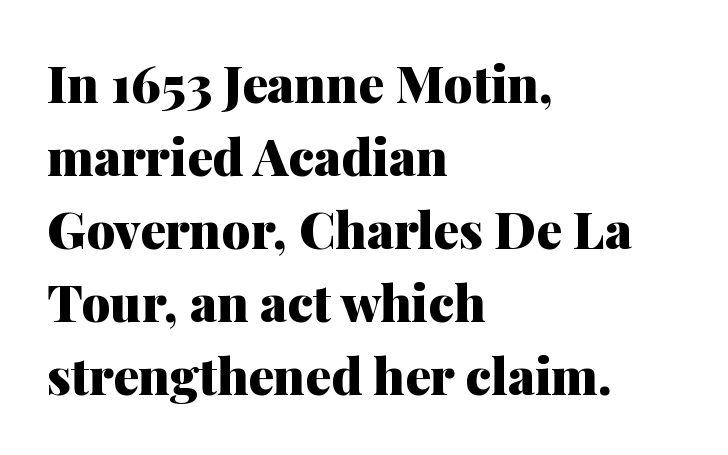
Look at the bottom of the vertical strokes: they flare into serifs here. No extra tracking has been applied to these lines. Each glyph is drawn with heavy, bold strokes. The vertical gap from one line to the next is medium. The lettering stays uniformly vertical, giving the passage a roman look.
